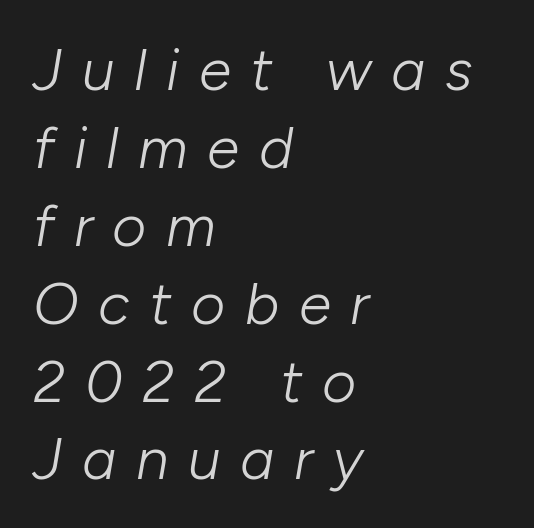
Q: Is the text bold? A: No.
Q: Is the text italic (slanted)? A: Yes, it leans right by about 10 degrees.
Q: Is the text underlined? A: No.
Q: How is the paragraph aligned? A: Left-aligned.
Q: Is the spacing between letters normal or unusually wide? A: Unusually wide.
Q: Is the spacing between lines tight, normal or loose? A: Normal.
Q: Width (condensed, normal, or wide)? A: Normal.
Q: Stroke contrast? A: Low.
Q: x-height? A: Medium.
Q: Monospaced? A: No.
